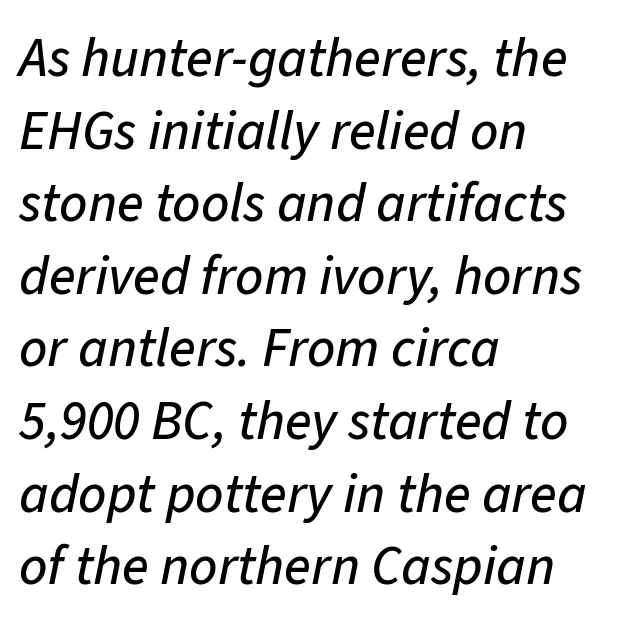
Underlining? Definitely not there. Designer's note — italics engaged. Think of a printed novel: that variable character pitch is what you see here. The designer left line spacing at the default. This rendering leaves character spacing at its baseline value. The passage is arranged the way most books set body copy — flush left.
